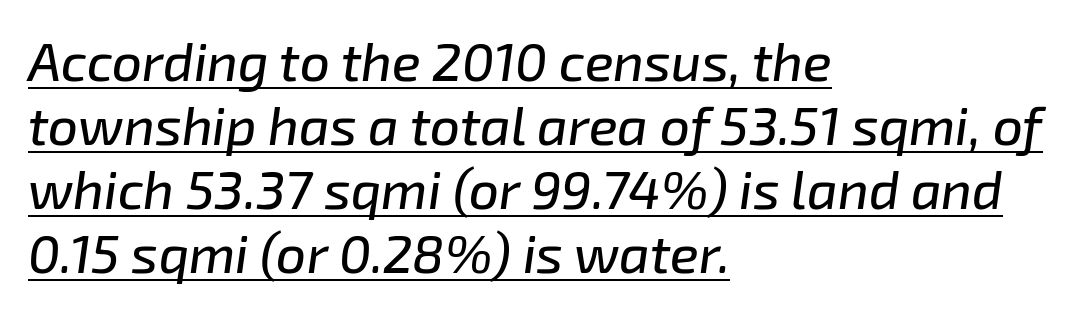
{"italic": "yes", "lean": "right", "slant_degrees": 8, "width": "normal", "stroke_contrast": "low", "x_height": "medium", "monospaced": "no", "underline": "yes", "align": "left", "line_spacing_ratio": 1.21, "letter_spacing": "normal", "letter_spacing_em": 0.0, "glyph_px": 53}
